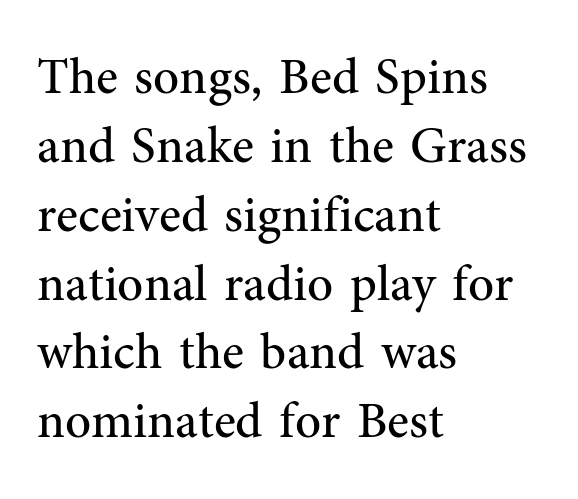
Q: Is the text bold? A: No.
Q: Is the text italic (slanted)? A: No, it is upright.
Q: Is the typeface a serif or a sans-serif typeface? A: Serif.
Q: Is the text underlined? A: No.
Q: How is the paragraph aligned? A: Left-aligned.
Q: Is the spacing between letters normal or unusually wide? A: Normal.
Q: Is the spacing between lines tight, normal or loose? A: Normal.
Q: Width (condensed, normal, or wide)? A: Normal.
Q: Stroke contrast? A: Medium.
Q: x-height? A: Medium.
Q: Monospaced? A: No.
